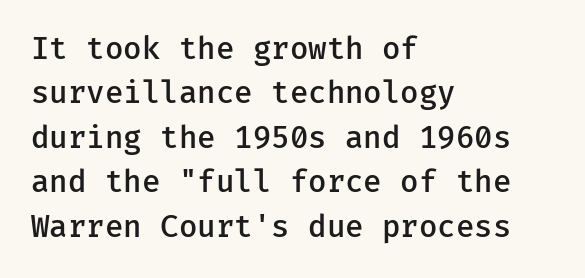
Q: Is the text bold? A: Semi-bold.
Q: Is the text italic (slanted)? A: No, it is upright.
Q: Is the typeface a serif or a sans-serif typeface? A: Sans-serif.
Q: Is the text underlined? A: No.
Q: How is the paragraph aligned? A: Left-aligned.
Q: Is the spacing between letters normal or unusually wide? A: Normal.
Q: Is the spacing between lines tight, normal or loose? A: Normal.
Q: Width (condensed, normal, or wide)? A: Normal.
Q: Stroke contrast? A: Low.
Q: x-height? A: Medium.
Q: Monospaced? A: Yes.
